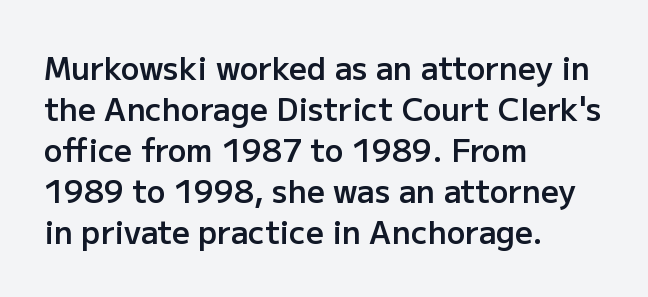
The image shows 31 px semibold sans-serif type, upright; set left-aligned, normal line spacing (1.32x), normal letter spacing, not underlined; low stroke contrast and a medium x-height.
